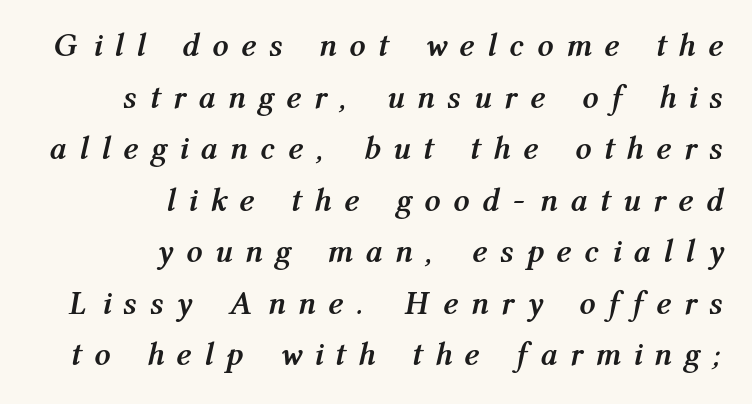
Q: Is the text bold? A: Yes.
Q: Is the text italic (slanted)? A: Yes, it leans right by about 12 degrees.
Q: Is the text underlined? A: No.
Q: How is the paragraph aligned? A: Right-aligned.
Q: Is the spacing between letters normal or unusually wide? A: Unusually wide.
Q: Is the spacing between lines tight, normal or loose? A: Normal.
Q: Width (condensed, normal, or wide)? A: Condensed.
Q: Stroke contrast? A: Medium.
Q: x-height? A: Medium.
Q: Monospaced? A: No.
